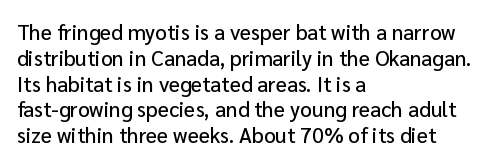
The image shows 21 px text type, upright; set left-aligned, line spacing 1.23x, normal letter spacing, not underlined.
